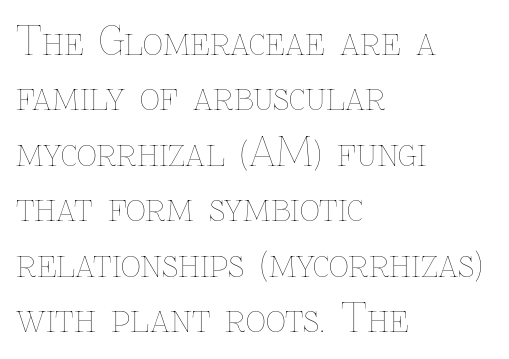
{"italic": "no", "bold": "no", "weight": "thin", "width": "normal", "stroke_contrast": "low", "x_height": "medium", "monospaced": "no", "underline": "no", "align": "left", "line_spacing": "normal", "line_spacing_ratio": 1.42, "letter_spacing": "normal", "letter_spacing_em": 0.0, "glyph_px": 39}
